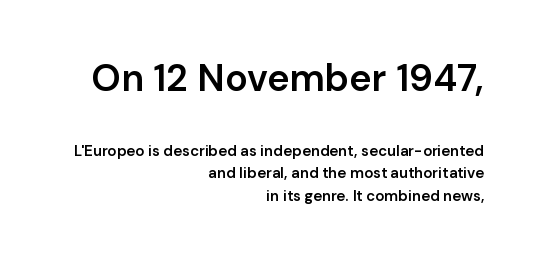
The image shows 38 px semibold sans-serif type, upright; set right-aligned, normal line spacing (1.51x), normal letter spacing, not underlined; the first (top) block is 2.53x larger; low stroke contrast and a medium x-height.
